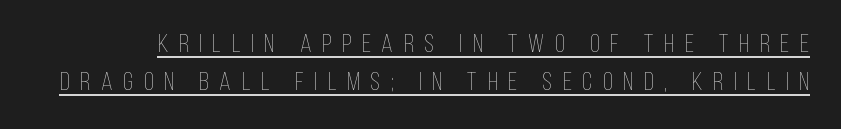
{"italic": "no", "bold": "no", "underline": "yes", "line_spacing": "normal", "line_spacing_ratio": 1.45, "letter_spacing": "wide", "letter_spacing_em": 0.41, "glyph_px": 26}
